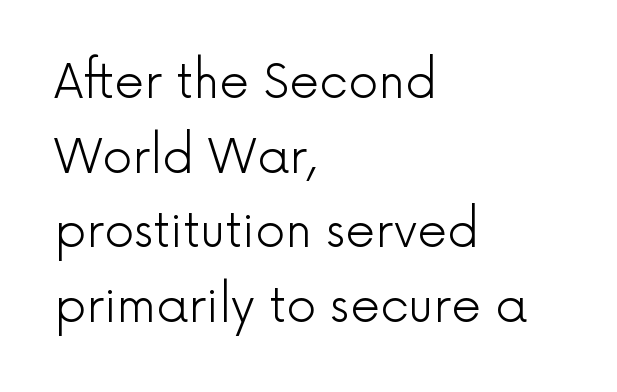
The image shows 47 px light sans-serif type, upright; set left-aligned, normal line spacing (1.59x), normal letter spacing, not underlined; a medium x-height.
